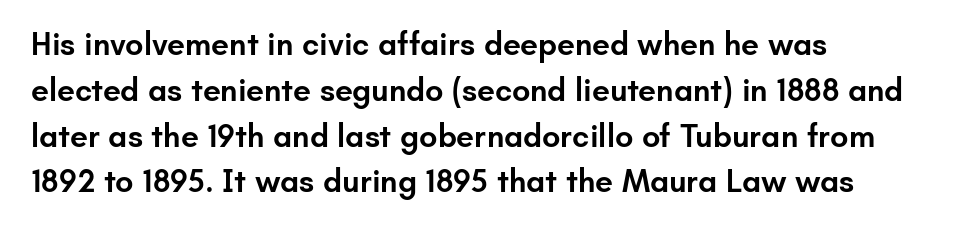
Q: Is the text bold? A: Semi-bold.
Q: Is the text italic (slanted)? A: No, it is upright.
Q: Is the typeface a serif or a sans-serif typeface? A: Sans-serif.
Q: Is the text underlined? A: No.
Q: How is the paragraph aligned? A: Left-aligned.
Q: Is the spacing between letters normal or unusually wide? A: Normal.
Q: Is the spacing between lines tight, normal or loose? A: Normal.
Q: Width (condensed, normal, or wide)? A: Normal.
Q: Stroke contrast? A: Low.
Q: x-height? A: Small.
Q: Monospaced? A: No.
